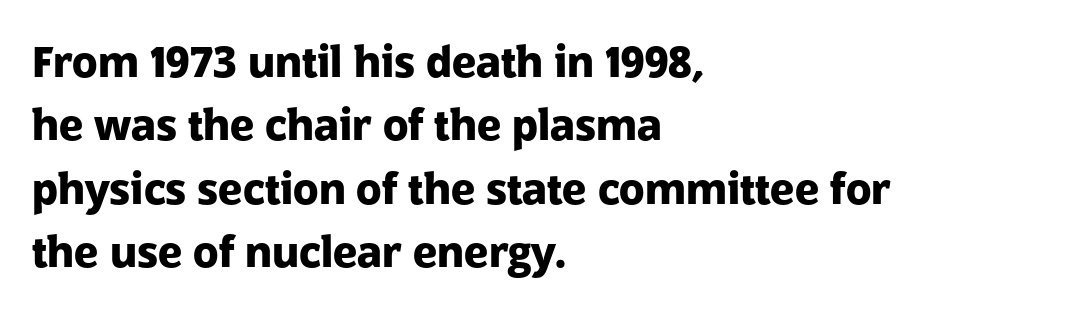
One glance says typical: line gaps are just what's usual. You could not count columns in this text — the font is proportionally spaced. Do the letters lean? They stand straight. Unlike a traditional serif, this face leaves its strokes unadorned. Caption: standard tracking, unaltered. The typesetting leans heavy: a genuine bold.
